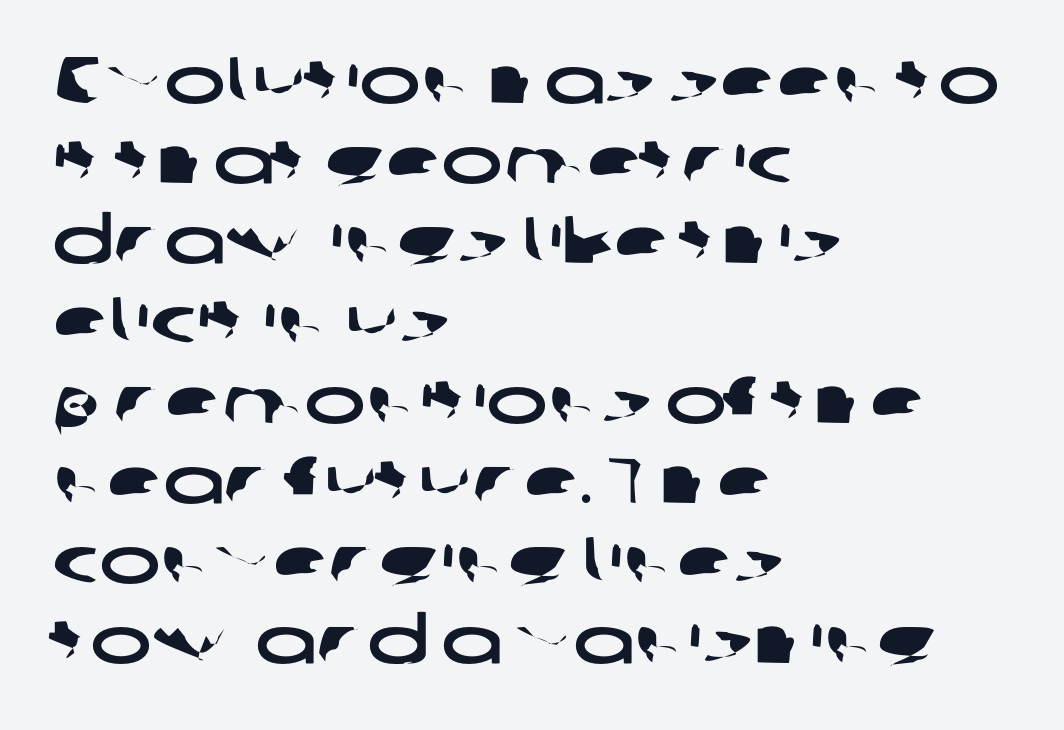
Q: Is the typeface a serif or a sans-serif typeface? A: Sans-serif.
Q: Is the text underlined? A: No.
Q: How is the paragraph aligned? A: Left-aligned.
Q: Is the spacing between letters normal or unusually wide? A: Normal.
Q: Width (condensed, normal, or wide)? A: Wide.
Q: Stroke contrast? A: Low.
Q: x-height? A: Medium.
Q: Monospaced? A: No.
